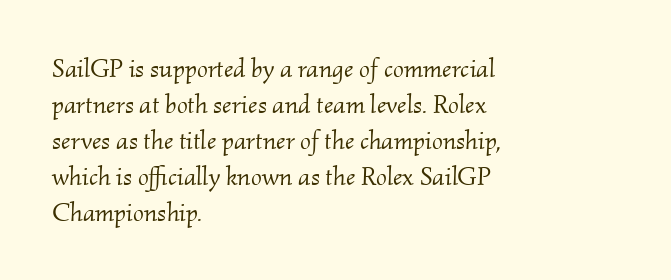
{"italic": "yes", "lean": "right", "slant_degrees": 2, "bold": "no", "underline": "no", "align": "left", "line_spacing": "normal", "line_spacing_ratio": 1.38, "letter_spacing": "normal", "letter_spacing_em": 0.0, "glyph_px": 26}
